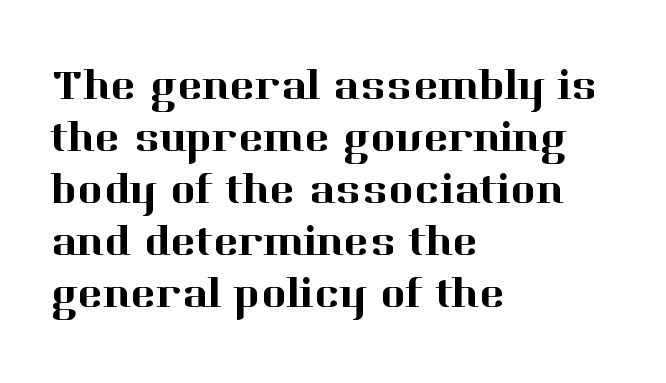
The image shows 43 px serif type, upright; set left-aligned, line spacing 1.21x, normal letter spacing, not underlined; high stroke contrast and a medium x-height.
